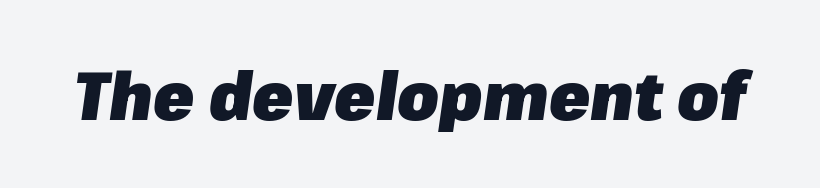
The image shows 67 px heavy type, italic (leaning right); set normal letter spacing, not underlined; low stroke contrast and a medium x-height.
